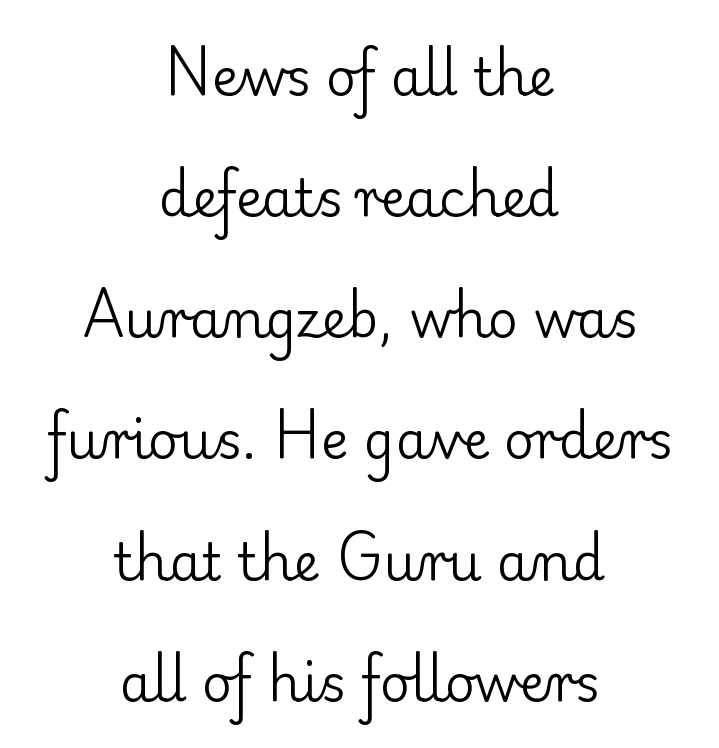
Q: Is the text bold? A: No.
Q: Is the text italic (slanted)? A: No, it is upright.
Q: Is the typeface a serif or a sans-serif typeface? A: Serif.
Q: Is the text underlined? A: No.
Q: How is the paragraph aligned? A: Centered.
Q: Is the spacing between letters normal or unusually wide? A: Normal.
Q: Is the spacing between lines tight, normal or loose? A: Loose.
Q: Width (condensed, normal, or wide)? A: Normal.
Q: Stroke contrast? A: Low.
Q: x-height? A: Small.
Q: Monospaced? A: No.
